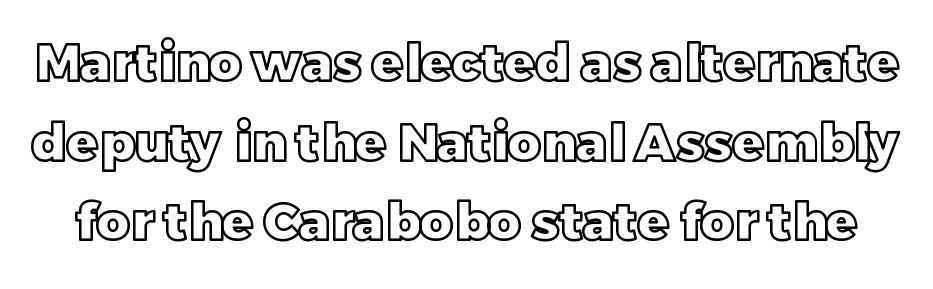
The image shows 51 px text type, upright; set normal line spacing (1.56x), normal letter spacing, not underlined; a large x-height.
